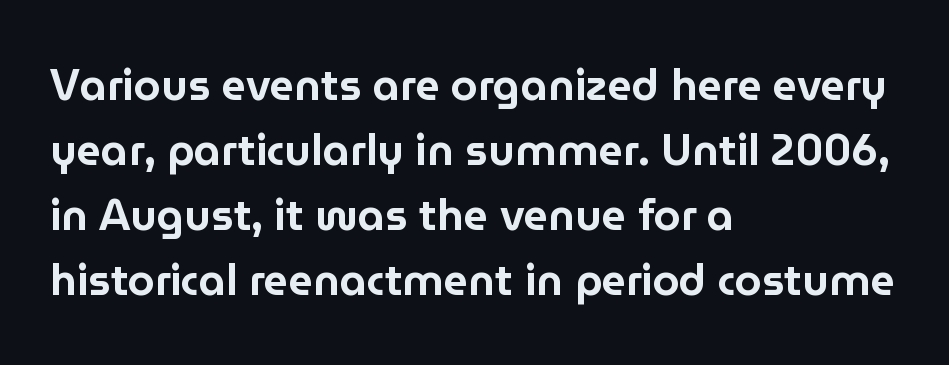
Q: Is the text italic (slanted)? A: No, it is upright.
Q: Is the typeface a serif or a sans-serif typeface? A: Sans-serif.
Q: Is the text underlined? A: No.
Q: How is the paragraph aligned? A: Left-aligned.
Q: Is the spacing between letters normal or unusually wide? A: Normal.
Q: Is the spacing between lines tight, normal or loose? A: Normal.
Q: Width (condensed, normal, or wide)? A: Normal.
Q: Stroke contrast? A: Low.
Q: x-height? A: Medium.
Q: Monospaced? A: No.
